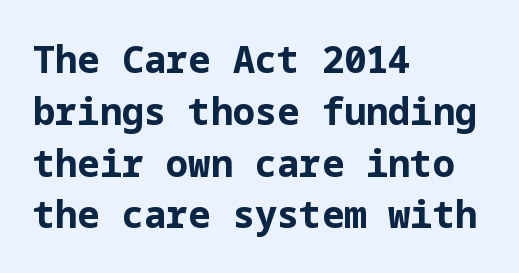
The image shows 37 px bold sans-serif type, upright; set left-aligned, normal line spacing (1.4x), normal letter spacing, not underlined; low stroke contrast and a medium x-height.
